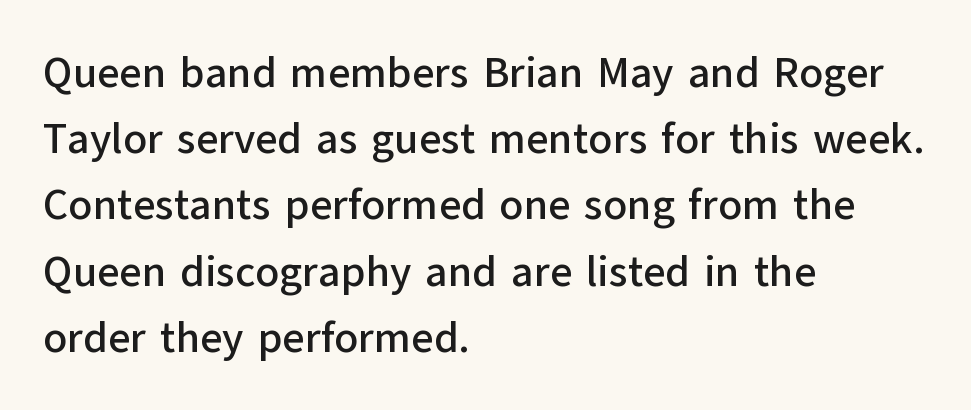
{"serif": "no", "italic": "no", "width": "normal", "stroke_contrast": "low", "x_height": "medium", "monospaced": "no", "underline": "no", "align": "left", "line_spacing": "normal", "line_spacing_ratio": 1.54, "letter_spacing": "normal", "letter_spacing_em": 0.0, "glyph_px": 43}
